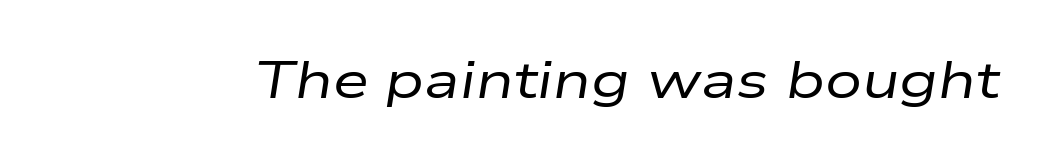
The font is comparable to plain body text, perhaps lighter. The strip under each line holds only bare page. You could call the tracking neutral — neither tight nor loose. The letters advance in unequal steps, a hallmark of proportional type. The specimen reads as italic at a glance.
